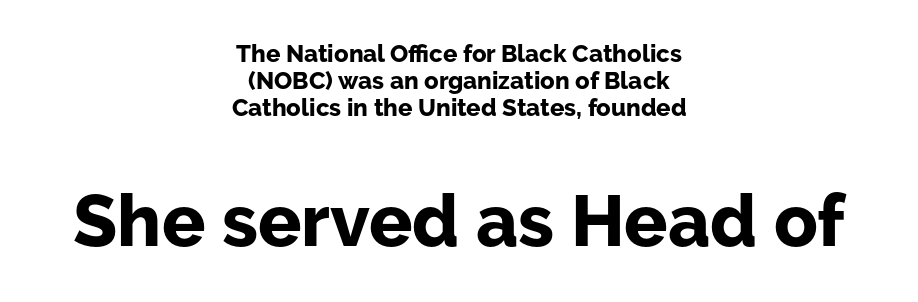
The face used here has the dense, thick strokes of a bold. The baseline area is clear. Is the lower block the larger one? Yes — the lower block carries the bigger type. You can tell it's not italic because the verticals are truly vertical.
